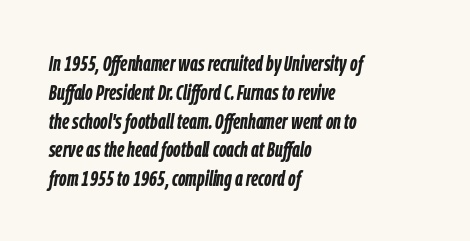
Q: Is the text bold? A: Yes.
Q: Is the text italic (slanted)? A: Yes, it leans right by about 9 degrees.
Q: Is the text underlined? A: No.
Q: How is the paragraph aligned? A: Left-aligned.
Q: Is the spacing between letters normal or unusually wide? A: Normal.
Q: Is the spacing between lines tight, normal or loose? A: Normal.
